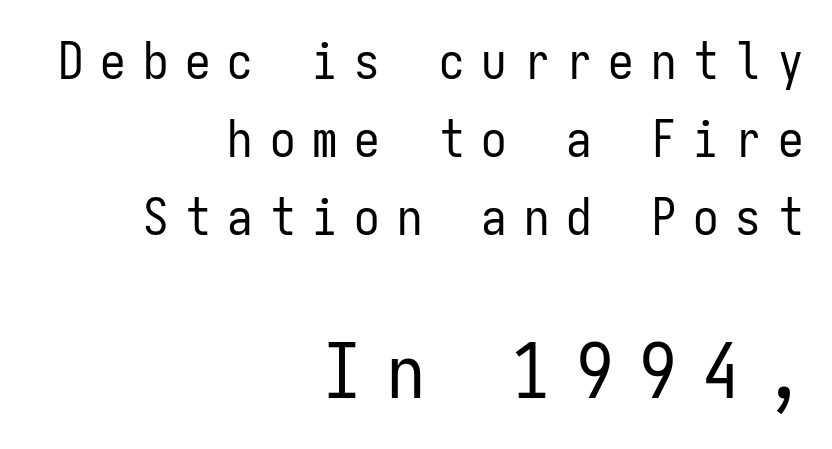
Q: Is the text bold? A: No.
Q: Is the text italic (slanted)? A: No, it is upright.
Q: Is the typeface a serif or a sans-serif typeface? A: Sans-serif.
Q: Is the text underlined? A: No.
Q: How is the paragraph aligned? A: Right-aligned.
Q: Is the spacing between letters normal or unusually wide? A: Unusually wide.
Q: Is the spacing between lines tight, normal or loose? A: Normal.
Q: Which block of text is set in a larger size, the first (top) or the second (bottom)? A: The second (bottom) one.
Q: Width (condensed, normal, or wide)? A: Condensed.
Q: Stroke contrast? A: Low.
Q: x-height? A: Medium.
Q: Monospaced? A: Yes.
